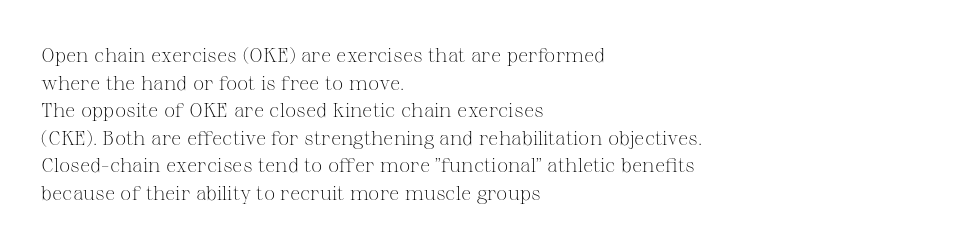
This rendering leaves character spacing at its baseline value. These lines stack with their left ends in a neat column. Reading down the column, the eye jumps a familiar distance to each next line. Stroke mass is kept to a normal reading level or below. Unlike italic type, these characters show no tilt at all. No word sits above an underline.
